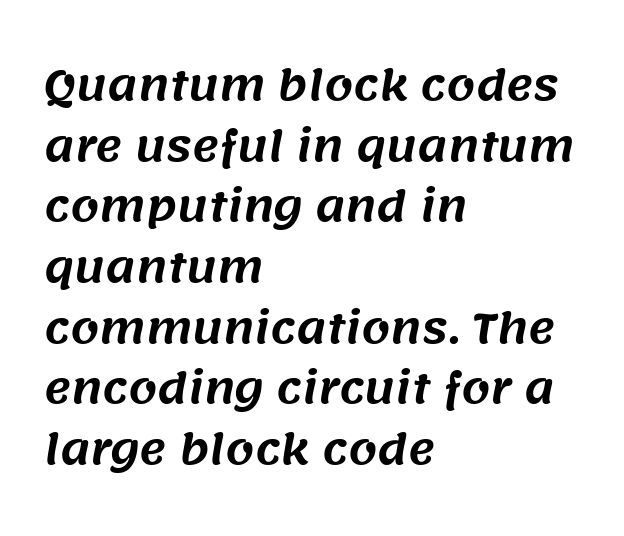
{"serif": "no", "width": "normal", "stroke_contrast": "medium", "x_height": "large", "monospaced": "no", "underline": "no", "align": "left", "line_spacing": "normal", "line_spacing_ratio": 1.48, "letter_spacing": "normal", "letter_spacing_em": 0.0, "glyph_px": 41}
